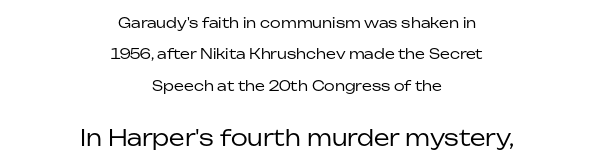
{"italic": "no", "bold": "no", "underline": "no", "align": "center", "line_spacing": "loose", "line_spacing_ratio": 2.25, "letter_spacing": "normal", "letter_spacing_em": 0.0, "larger_block": "second", "size_ratio": 1.57, "glyph_px": 22}
